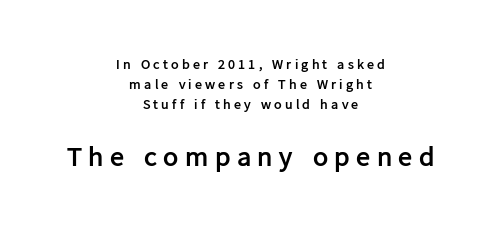
The image shows 28 px semibold sans-serif type, upright; set centered, normal line spacing (1.43x), unusually wide letter spacing (+0.23 em), not underlined; the second (bottom) block is 2.0x larger; low stroke contrast and a medium x-height.
